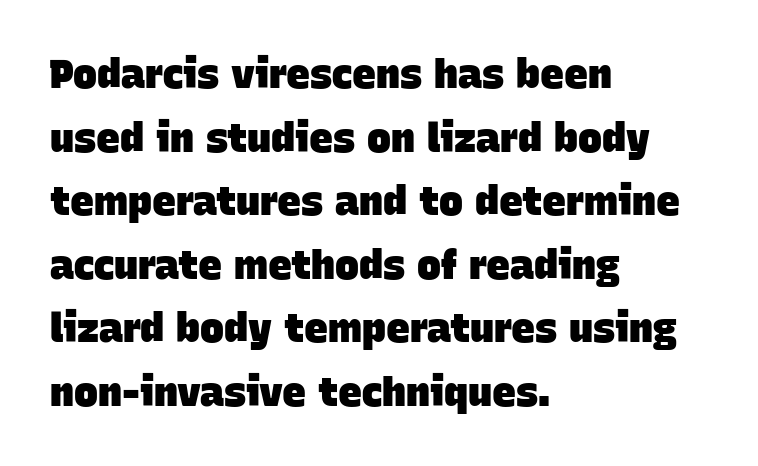
Q: Is the text bold? A: Yes.
Q: Is the typeface a serif or a sans-serif typeface? A: Sans-serif.
Q: Is the text underlined? A: No.
Q: How is the paragraph aligned? A: Left-aligned.
Q: Is the spacing between letters normal or unusually wide? A: Normal.
Q: Is the spacing between lines tight, normal or loose? A: Normal.
Q: Width (condensed, normal, or wide)? A: Normal.
Q: Stroke contrast? A: Low.
Q: x-height? A: Large.
Q: Monospaced? A: No.
